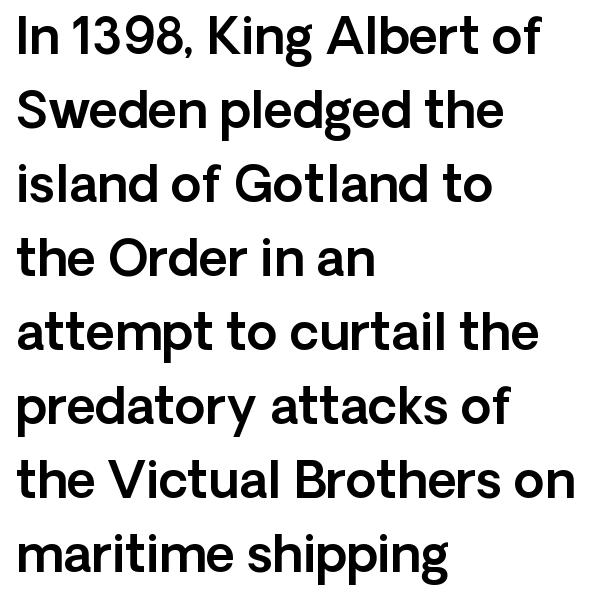
Q: Is the text italic (slanted)? A: No, it is upright.
Q: Is the typeface a serif or a sans-serif typeface? A: Sans-serif.
Q: Is the text underlined? A: No.
Q: How is the paragraph aligned? A: Left-aligned.
Q: Is the spacing between letters normal or unusually wide? A: Normal.
Q: Is the spacing between lines tight, normal or loose? A: Normal.
Q: Width (condensed, normal, or wide)? A: Normal.
Q: x-height? A: Medium.
Q: Monospaced? A: No.
